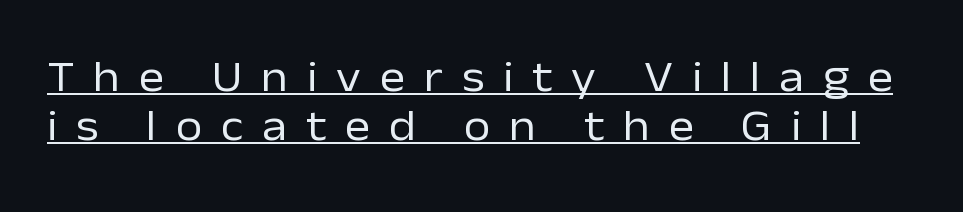
Q: Is the text bold? A: No.
Q: Is the text italic (slanted)? A: No, it is upright.
Q: Is the typeface a serif or a sans-serif typeface? A: Sans-serif.
Q: Is the text underlined? A: Yes.
Q: Is the spacing between letters normal or unusually wide? A: Unusually wide.
Q: Is the spacing between lines tight, normal or loose? A: Tight.
Q: Width (condensed, normal, or wide)? A: Normal.
Q: Stroke contrast? A: Low.
Q: x-height? A: Medium.
Q: Monospaced? A: No.
